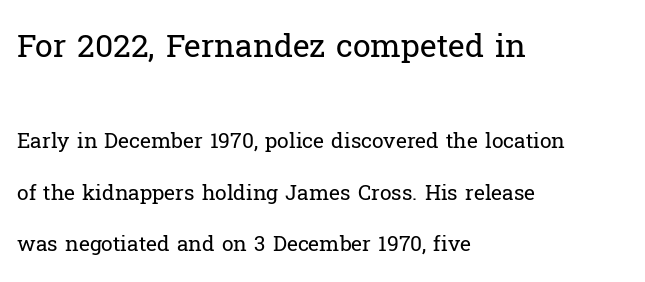
The image shows 32 px regular-weight serif type, upright; set left-aligned, loose line spacing (2.47x), normal letter spacing, not underlined; the first (top) block is 1.52x larger; low stroke contrast and a medium x-height.
